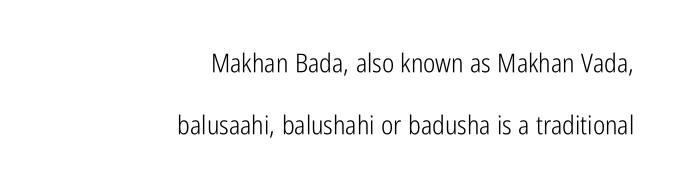
The image shows 26 px text type, upright; set right-aligned, loose line spacing (2.4x), normal letter spacing, not underlined.
